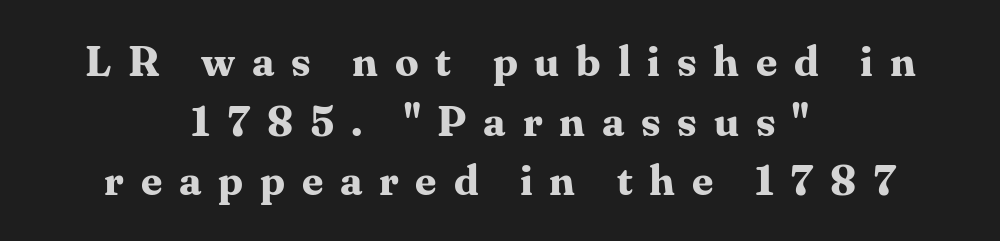
{"serif": "yes", "italic": "no", "bold": "yes", "weight": "bold", "width": "normal", "stroke_contrast": "medium", "x_height": "medium", "monospaced": "no", "underline": "no", "align": "center", "line_spacing": "normal", "line_spacing_ratio": 1.42, "letter_spacing": "wide", "letter_spacing_em": 0.4, "glyph_px": 42}
